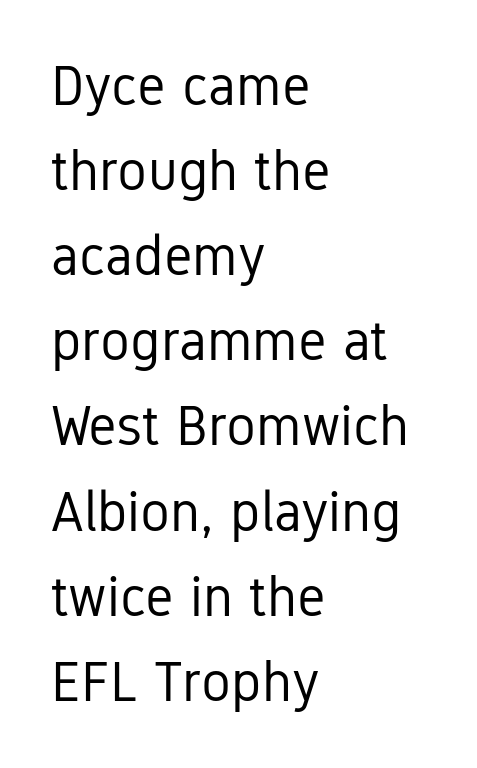
Nope, not italic — everything's standing straight. Each stroke keeps to a modest, everyday thickness or less. Students, note that the glyphs here touch the page at normal intervals. Is there much room between lines? A standard amount, neither cramped nor airy.
